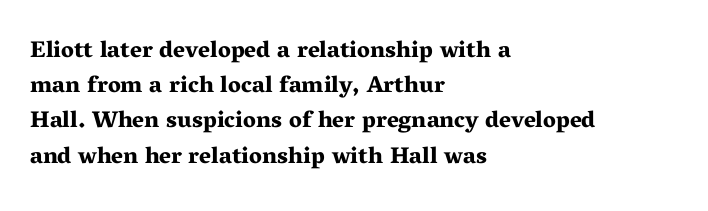
{"italic": "no", "bold": "yes", "underline": "no", "align": "left", "line_spacing": "normal", "line_spacing_ratio": 1.53, "letter_spacing": "normal", "letter_spacing_em": 0.0, "glyph_px": 23}
